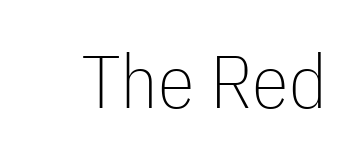
Q: Is the text bold? A: No.
Q: Is the text italic (slanted)? A: No, it is upright.
Q: Is the typeface a serif or a sans-serif typeface? A: Sans-serif.
Q: Is the text underlined? A: No.
Q: Is the spacing between letters normal or unusually wide? A: Normal.
Q: Width (condensed, normal, or wide)? A: Condensed.
Q: Stroke contrast? A: Low.
Q: x-height? A: Medium.
Q: Monospaced? A: No.
